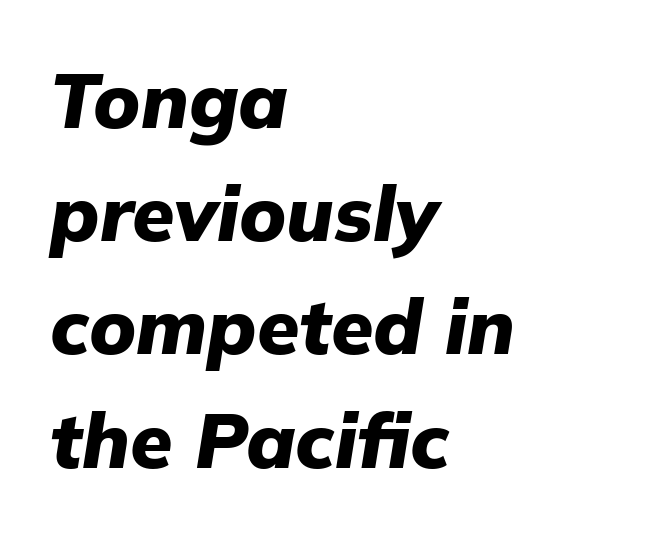
Think of a printed novel: that variable character pitch is what you see here. What's the leading like? Ordinary, nothing unusual. This rendering leaves character spacing at its baseline value. In terms of weight, the rendering is a true, heavy bold. Slanted lettering throughout. Letters rest on an invisible, unmarked baseline.
